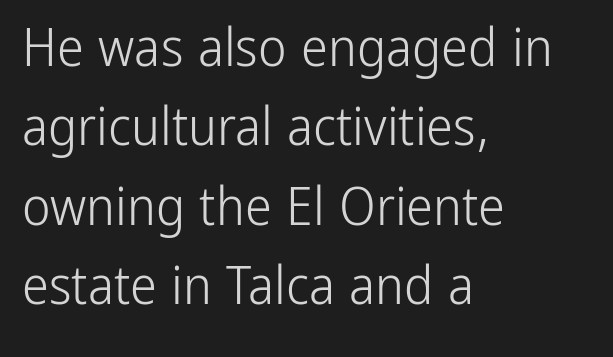
{"serif": "no", "italic": "no", "bold": "no", "weight": "light", "width": "condensed", "stroke_contrast": "low", "x_height": "medium", "monospaced": "no", "underline": "no", "align": "left", "line_spacing": "normal", "line_spacing_ratio": 1.47, "letter_spacing": "normal", "letter_spacing_em": 0.0, "glyph_px": 54}
